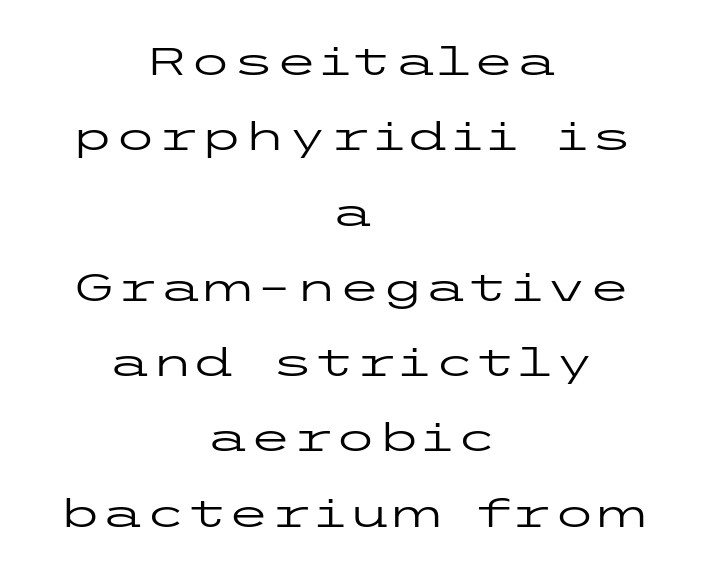
Loosely led — the rows are spread out. Is the block centered? Yes — each line is placed symmetrically about the middle. Letterform terminals end flat and unadorned throughout the passage. Weight: not bold — regular or lighter. Bare-footed words on every line.
